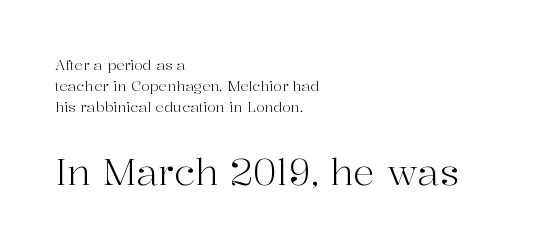
Serif or sans? Serif — the stroke terminals have little feet. Proportional: the letters do not fall into vertical columns. The composition opens small and finishes big. The passage shown stacks its lines at a standard gap. Weight class: somewhere from thin through regular. Check under the words: just untouched page.
